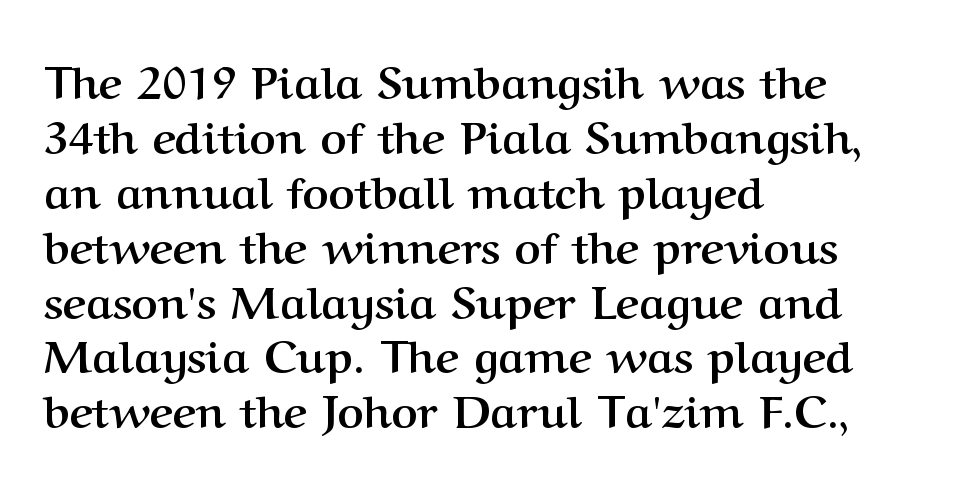
{"serif": "yes", "italic": "no", "bold": "yes", "weight": "semibold", "width": "normal", "stroke_contrast": "medium", "x_height": "medium", "monospaced": "no", "underline": "no", "align": "left", "line_spacing_ratio": 1.22, "letter_spacing": "normal", "letter_spacing_em": 0.0, "glyph_px": 45}
